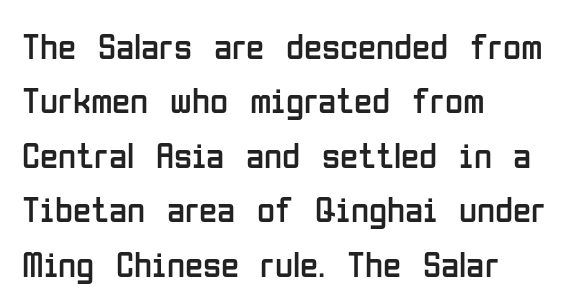
{"serif": "no", "italic": "no", "bold": "no", "weight": "regular", "width": "condensed", "stroke_contrast": "low", "x_height": "medium", "monospaced": "no", "underline": "no", "align": "left", "line_spacing": "normal", "line_spacing_ratio": 1.47, "letter_spacing": "normal", "letter_spacing_em": 0.0, "glyph_px": 37}
